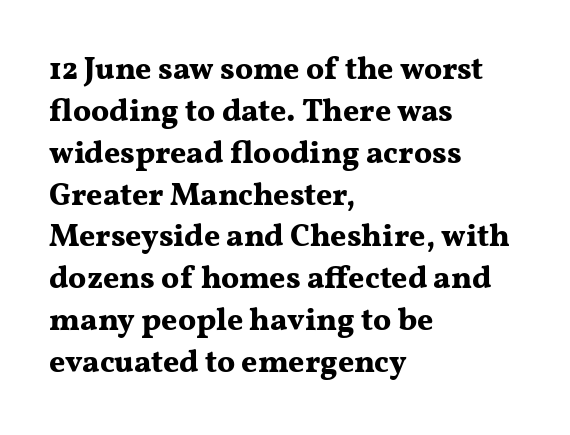
Regarding leading, the lines here are spaced in the standard way. The type sits square on the baseline with zero lean. Does extra space separate the letters? No, they use regular spacing. Look at the stroke-to-counter ratio: heavy, a bold. This sample has the flowing, uneven cadence of proportional lettering. Each line starts at the same left margin while the right side varies.
